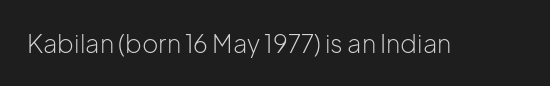
The image shows 25 px text type, upright; set normal letter spacing, not underlined.
